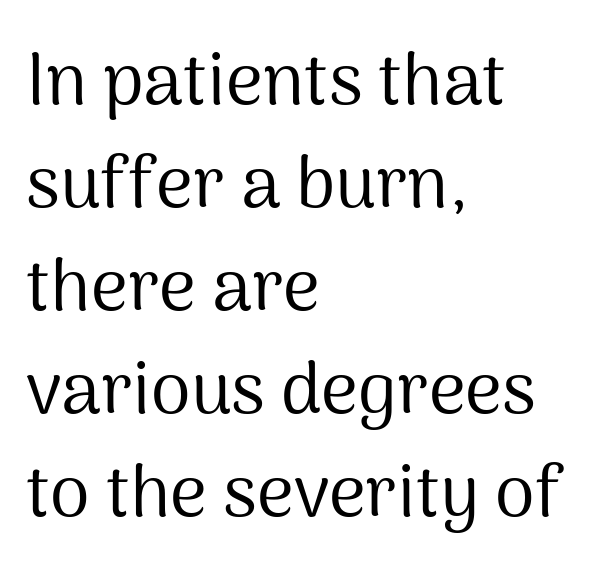
Vertically, the passage feels balanced, rows spaced as you'd expect. The lettering stays uniformly vertical, giving the passage a roman look. The font sits on the lighter half of the weight spectrum, regular included. Examine the stroke ends and you'll find no serifs.
